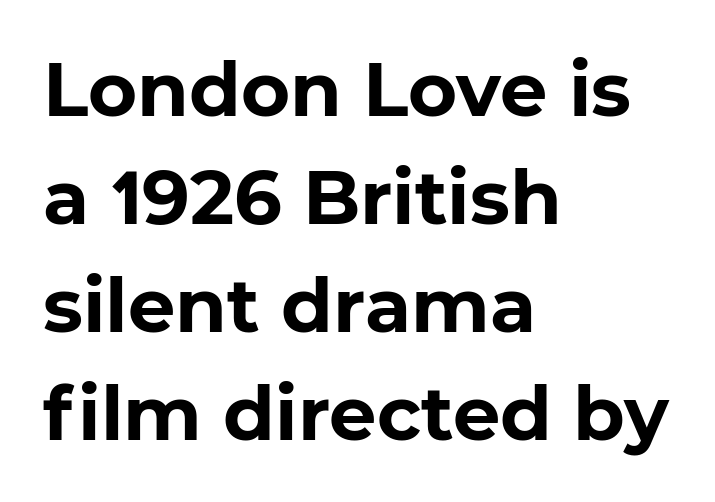
The image shows 75 px bold sans-serif type; set left-aligned, normal line spacing (1.44x), normal letter spacing, not underlined; low stroke contrast and a medium x-height.
